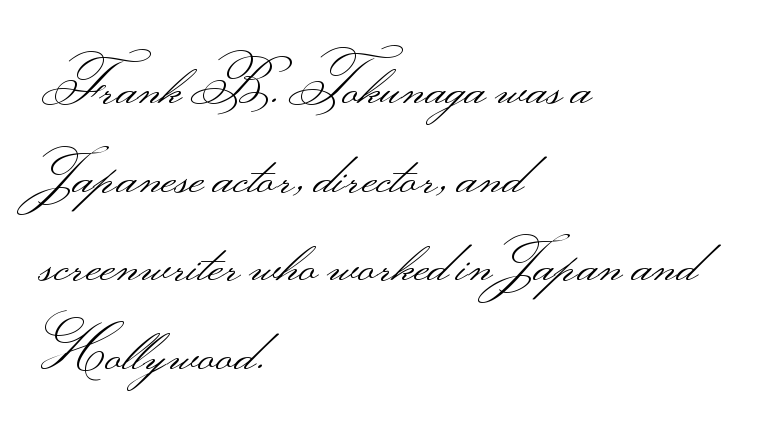
Q: Is the text bold? A: No.
Q: Is the text italic (slanted)? A: Yes.
Q: Is the typeface a serif or a sans-serif typeface? A: Sans-serif.
Q: Is the text underlined? A: No.
Q: How is the paragraph aligned? A: Left-aligned.
Q: Is the spacing between letters normal or unusually wide? A: Normal.
Q: Is the spacing between lines tight, normal or loose? A: Normal.
Q: Width (condensed, normal, or wide)? A: Wide.
Q: Stroke contrast? A: Medium.
Q: Monospaced? A: No.
